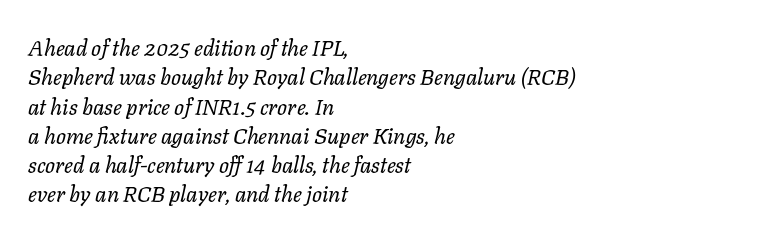
The image shows 22 px text type, italic (leaning right); set left-aligned, normal line spacing (1.33x), normal letter spacing, not underlined.
